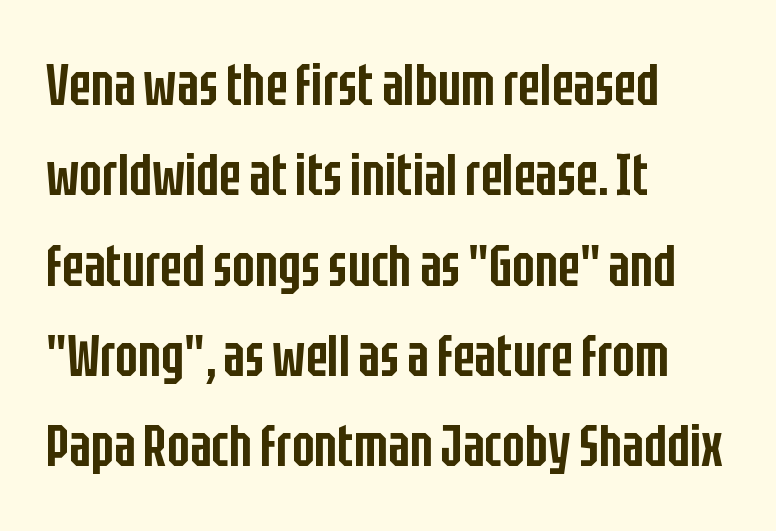
{"serif": "no", "italic": "no", "bold": "semi", "weight": "semibold", "width": "condensed", "stroke_contrast": "low", "x_height": "large", "monospaced": "no", "underline": "no", "align": "left", "line_spacing": "normal", "line_spacing_ratio": 1.53, "letter_spacing": "normal", "letter_spacing_em": 0.0, "glyph_px": 59}
